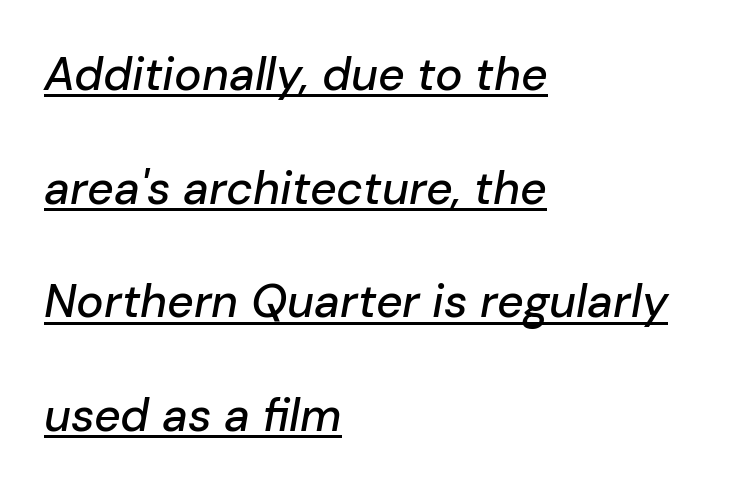
Q: Is the text italic (slanted)? A: Yes, it leans right by about 10 degrees.
Q: Is the text underlined? A: Yes.
Q: How is the paragraph aligned? A: Left-aligned.
Q: Is the spacing between letters normal or unusually wide? A: Normal.
Q: Is the spacing between lines tight, normal or loose? A: Loose.
Q: Width (condensed, normal, or wide)? A: Normal.
Q: Stroke contrast? A: Low.
Q: x-height? A: Medium.
Q: Monospaced? A: No.
